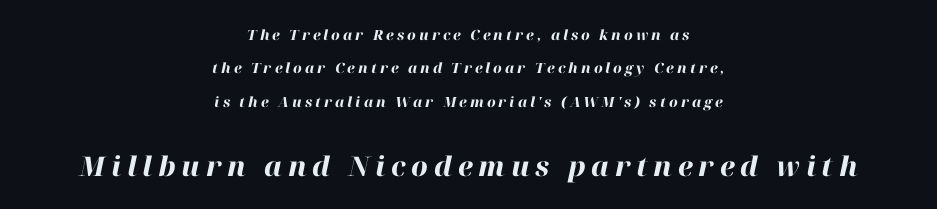
The image shows 27 px bold type, italic (leaning right); set centered, loose line spacing (2.38x), unusually wide letter spacing (+0.21 em), not underlined; the second (bottom) block is 1.93x larger.
